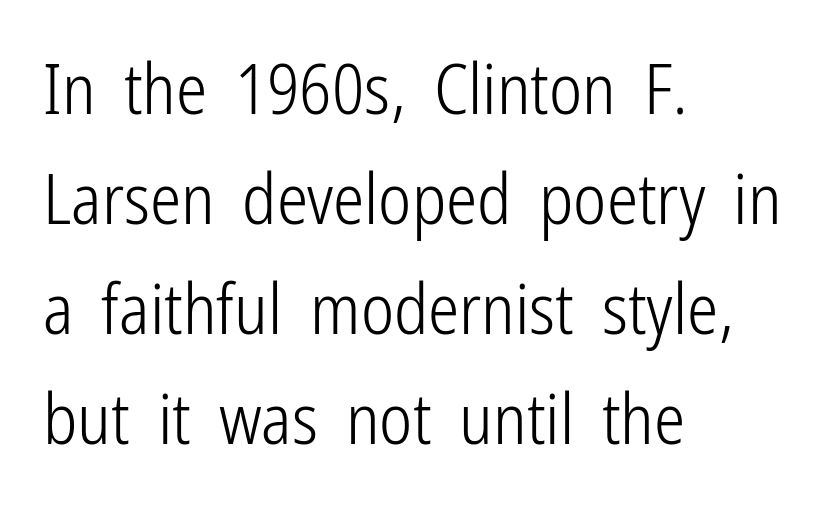
Q: Is the text bold? A: No.
Q: Is the text italic (slanted)? A: No, it is upright.
Q: Is the typeface a serif or a sans-serif typeface? A: Sans-serif.
Q: Is the text underlined? A: No.
Q: How is the paragraph aligned? A: Left-aligned.
Q: Is the spacing between letters normal or unusually wide? A: Normal.
Q: Is the spacing between lines tight, normal or loose? A: Normal.
Q: Width (condensed, normal, or wide)? A: Condensed.
Q: Stroke contrast? A: Low.
Q: x-height? A: Medium.
Q: Monospaced? A: No.
